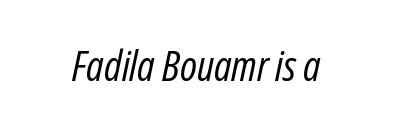
The gaps between neighbouring characters are ordinary and unremarkable. The strokes carry an ordinary text weight at most. Spacing verdict: proportional, widths tailored to each character. Is the type slanted? Yes — the strokes lean at a clear angle.
